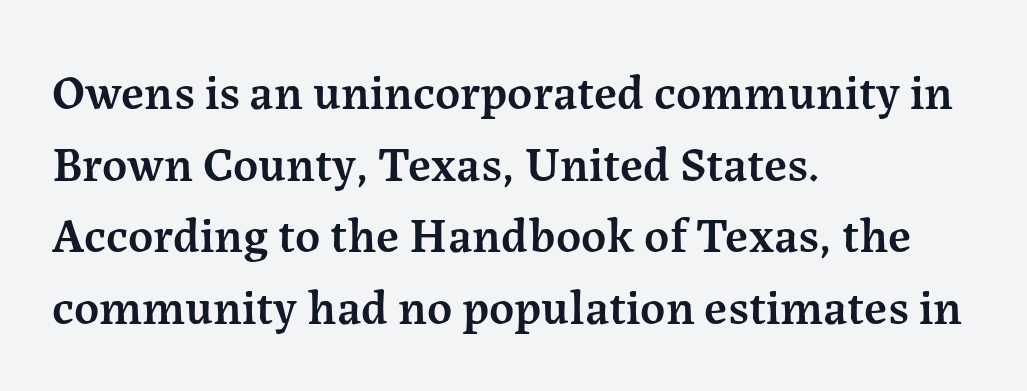
Its strokes are somewhat broadened, the hallmark of semibold type. The foot of each line stays bare and open. Vertical spacing — default. You can tell it's not italic because the verticals are truly vertical. Proportional: the letters do not fall into vertical columns.
